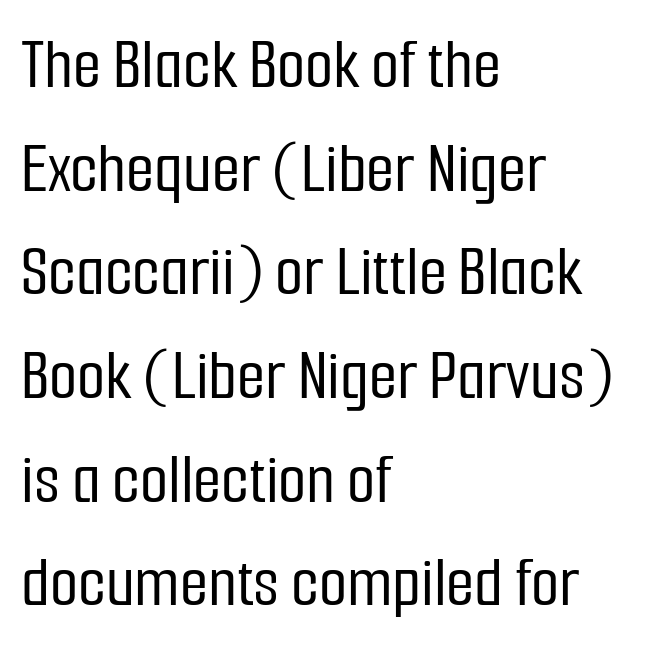
Q: Is the text italic (slanted)? A: No, it is upright.
Q: Is the typeface a serif or a sans-serif typeface? A: Sans-serif.
Q: Is the text underlined? A: No.
Q: How is the paragraph aligned? A: Left-aligned.
Q: Is the spacing between letters normal or unusually wide? A: Normal.
Q: Is the spacing between lines tight, normal or loose? A: Normal.
Q: Width (condensed, normal, or wide)? A: Condensed.
Q: Stroke contrast? A: Low.
Q: x-height? A: Medium.
Q: Monospaced? A: No.
